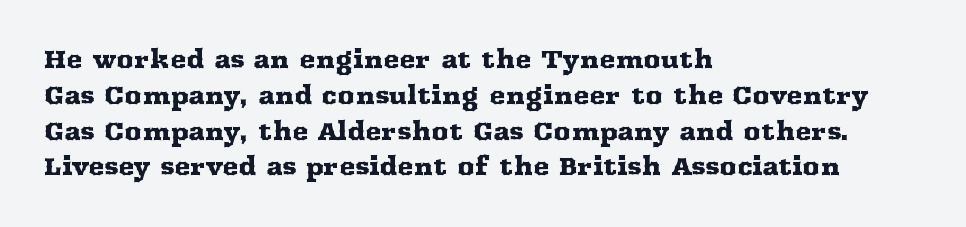
Summary of vertical rhythm: regular, with standard interline spacing. Is the block centered? No — it sits flush against the left margin. Nobody drew a line under any word here. Unlike italic type, these characters show no tilt at all.
